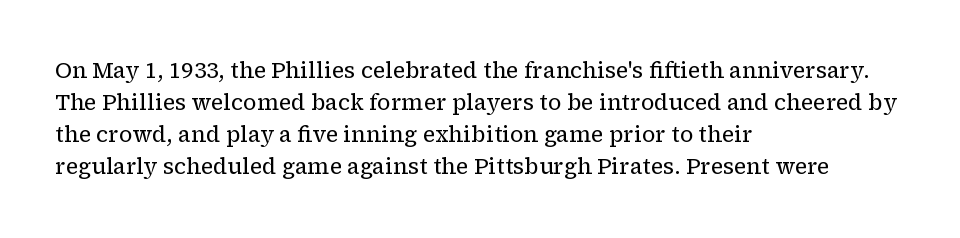
Weight: in the light-to-regular range. These lines keep a tight, regular rhythm from letter to letter. Any mark beneath the type? The region is blank. Left-aligned paragraph, ragged on the right. If you drew a line through each stem, it would be perfectly vertical. Honestly, the row spacing looks completely unremarkable.
